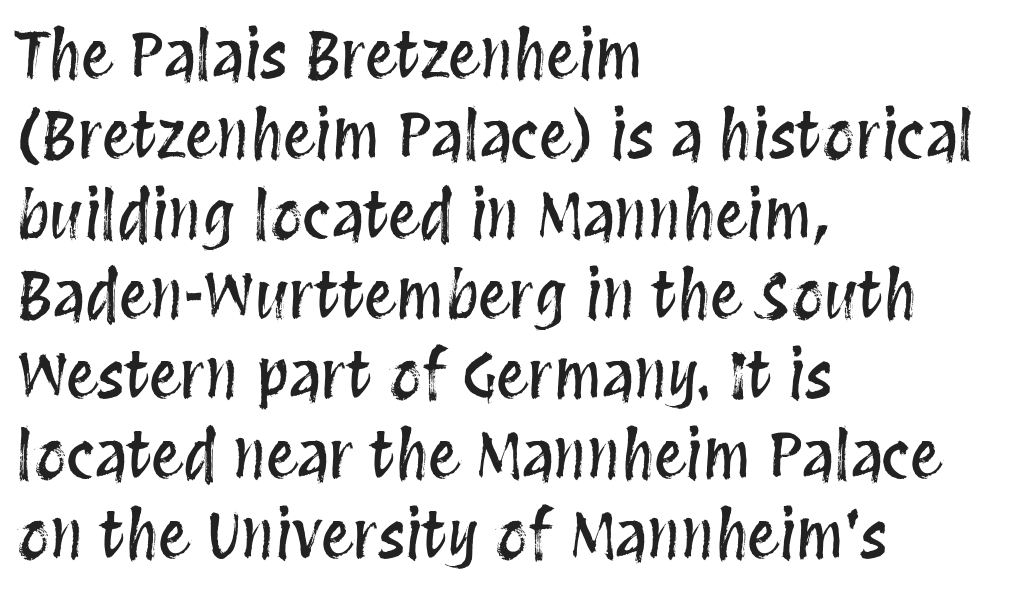
Q: Is the text italic (slanted)? A: No, it is upright.
Q: Is the text underlined? A: No.
Q: How is the paragraph aligned? A: Left-aligned.
Q: Is the spacing between letters normal or unusually wide? A: Normal.
Q: Is the spacing between lines tight, normal or loose? A: Normal.
Q: Width (condensed, normal, or wide)? A: Condensed.
Q: Stroke contrast? A: Medium.
Q: x-height? A: Large.
Q: Monospaced? A: No.
